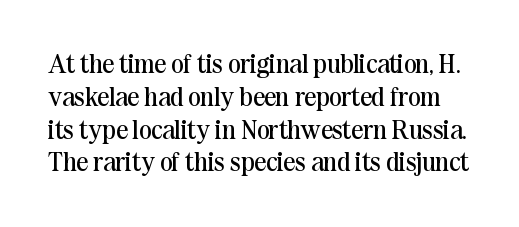
Q: Is the text bold? A: No.
Q: Is the text italic (slanted)? A: No, it is upright.
Q: Is the text underlined? A: No.
Q: Is the spacing between letters normal or unusually wide? A: Normal.
Q: Is the spacing between lines tight, normal or loose? A: Normal.
